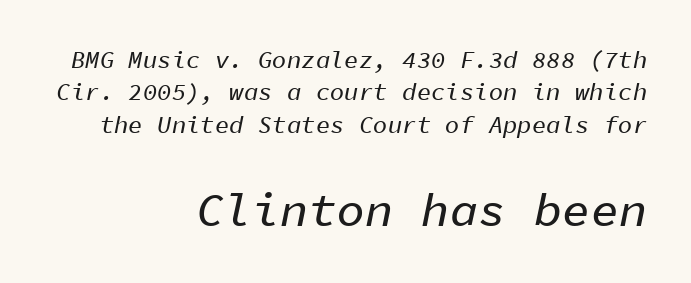
The image shows 47 px text type, italic (leaning right), monospaced; set right-aligned, normal line spacing (1.35x), normal letter spacing, not underlined; the second (bottom) block is 1.96x larger; low stroke contrast and a medium x-height.
